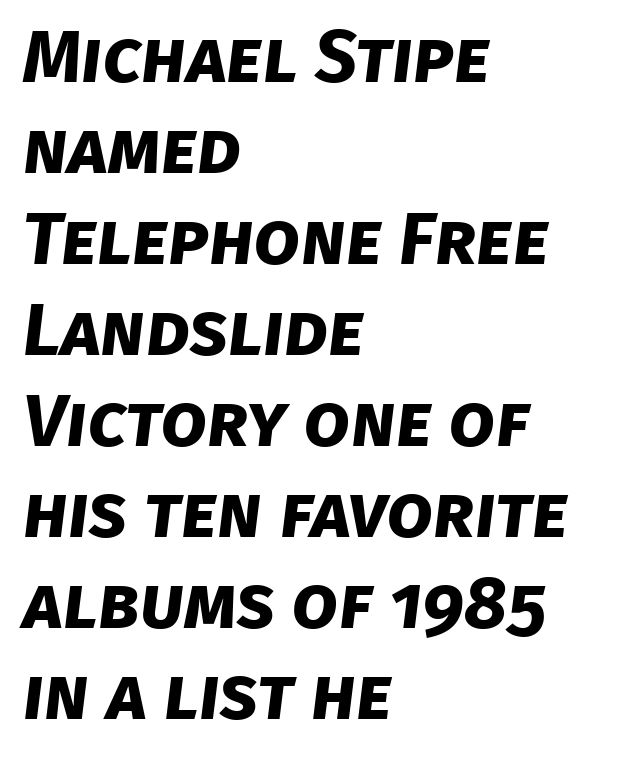
Q: Is the text bold? A: Yes.
Q: Is the typeface a serif or a sans-serif typeface? A: Sans-serif.
Q: Is the text underlined? A: No.
Q: How is the paragraph aligned? A: Left-aligned.
Q: Is the spacing between letters normal or unusually wide? A: Normal.
Q: Width (condensed, normal, or wide)? A: Normal.
Q: Stroke contrast? A: Low.
Q: x-height? A: Large.
Q: Monospaced? A: No.
